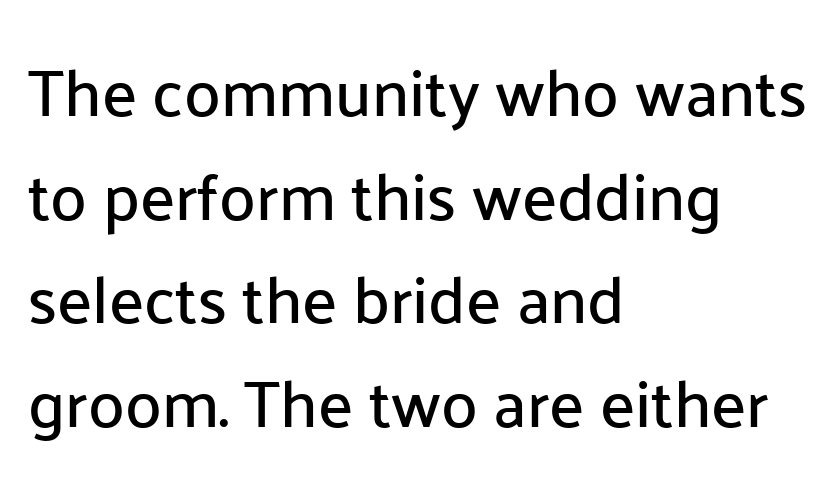
The font's upright variant was chosen for this text. Varying glyph widths throughout — classic text-font behaviour. All the whitespace from short lines collects on the right. Underlining? Definitely not there. The letterforms sit shoulder to shoulder at normal distance. Regular leading.
